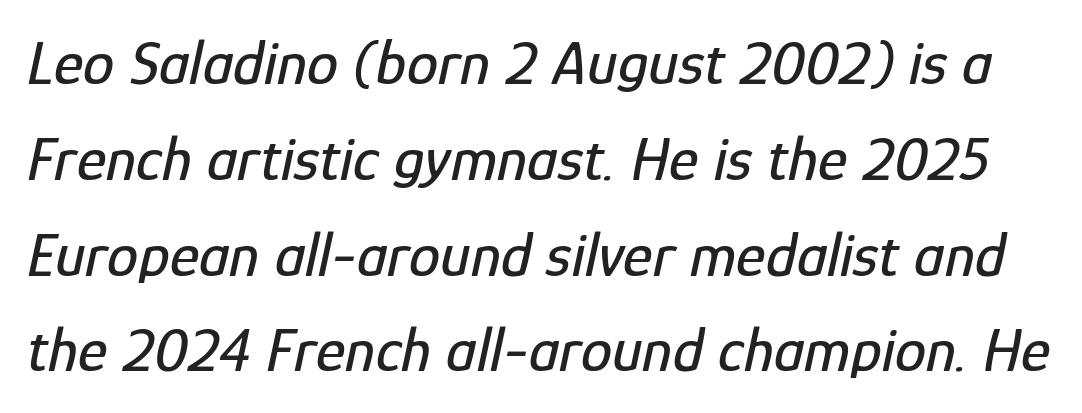
The image shows 63 px condensed type, italic (leaning right); set normal line spacing (1.52x), normal letter spacing, not underlined; low stroke contrast and a medium x-height.
